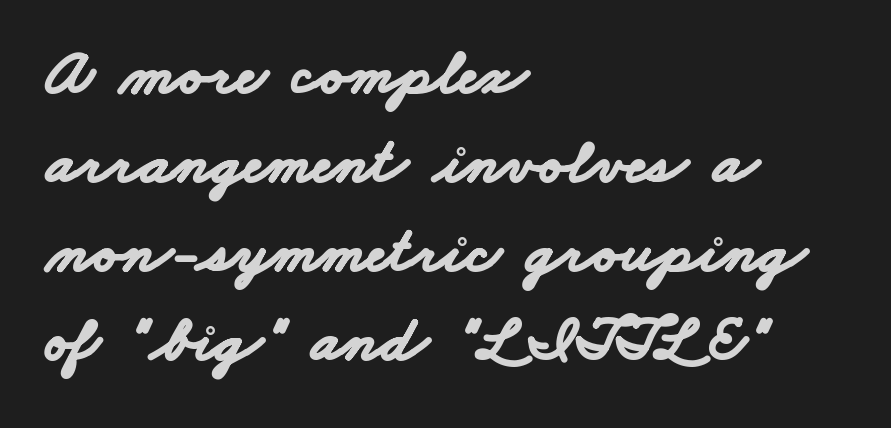
Which margin do the lines hug? The left one — the right edge is uneven. Do the characters align in a grid? No, the font is proportional. No feet cap the strokes, marking this as sans-serif type. Is there much room between lines? A standard amount, neither cramped nor airy.
